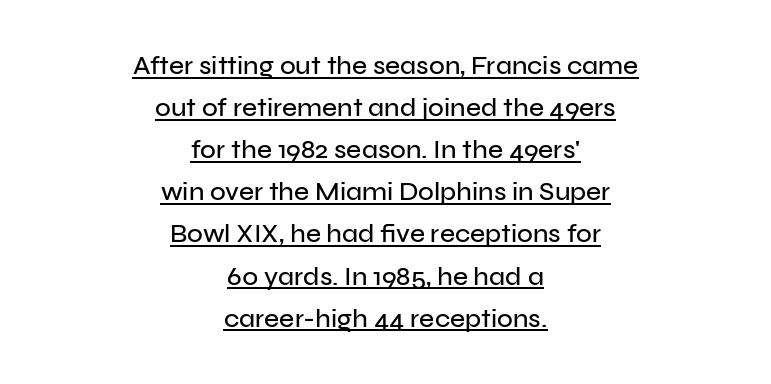
{"italic": "no", "underline": "yes", "align": "center", "line_spacing": "normal", "line_spacing_ratio": 1.62, "letter_spacing": "normal", "letter_spacing_em": 0.0, "glyph_px": 26}
